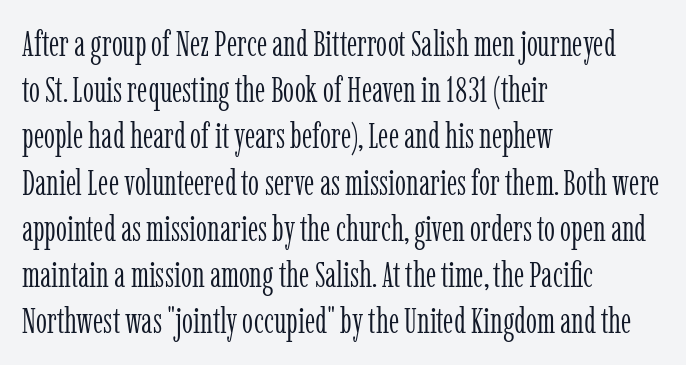
The image shows 35 px light, condensed serif type, upright; set left-aligned, normal line spacing (1.32x), normal letter spacing, not underlined; low stroke contrast and a medium x-height.
